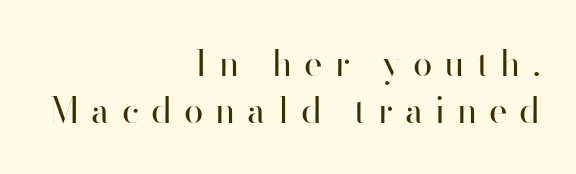
In CSS terms this would be text-align: right. Decoration check: the copy has no underline. Looks like regular typesetting: each glyph gets only the width it needs. Each new line begins a customary step beneath the previous one.
